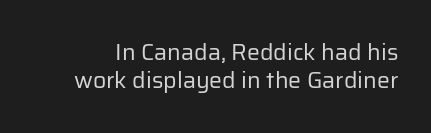
Q: Is the text bold? A: No.
Q: Is the text italic (slanted)? A: No, it is upright.
Q: Is the text underlined? A: No.
Q: Is the spacing between letters normal or unusually wide? A: Normal.
